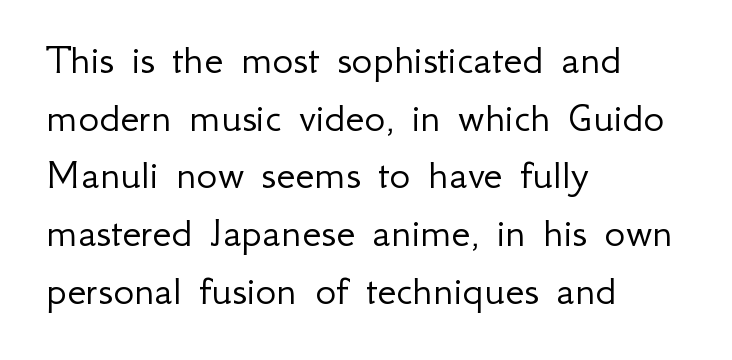
The image shows 44 px light sans-serif type, upright; set left-aligned, normal line spacing (1.31x), normal letter spacing, not underlined; low stroke contrast and a small x-height.
